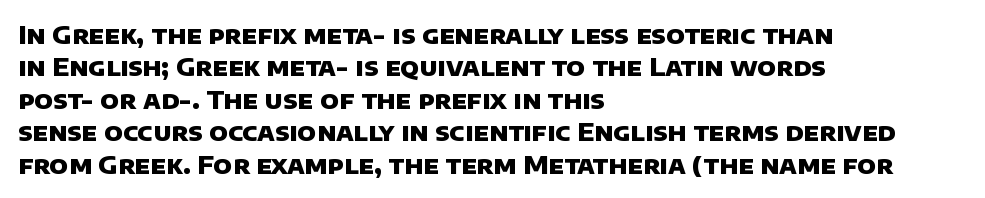
Q: Is the text bold? A: Yes.
Q: Is the text underlined? A: No.
Q: How is the paragraph aligned? A: Left-aligned.
Q: Is the spacing between letters normal or unusually wide? A: Normal.
Q: Is the spacing between lines tight, normal or loose? A: Normal.
